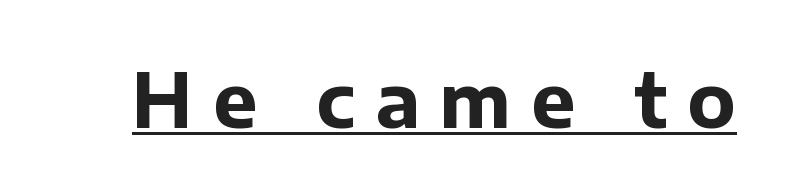
The image shows 75 px bold sans-serif type, upright; set unusually wide letter spacing (+0.26 em), underlined; low stroke contrast and a medium x-height.
